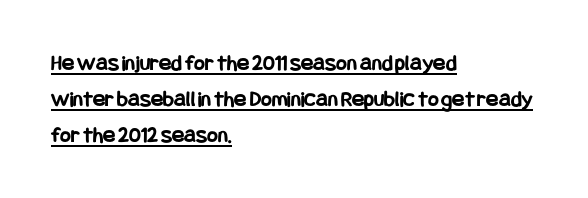
The sample's only ornament is a line tracing under the words. Is the letter spacing exaggerated? No — it looks like the ordinary default. The type sits square on the baseline with zero lean. This sample keeps an unexceptional amount of space between lines. Weight check: bold — yes, fully. Horizontally, the lines are justified to the leading edge only.
